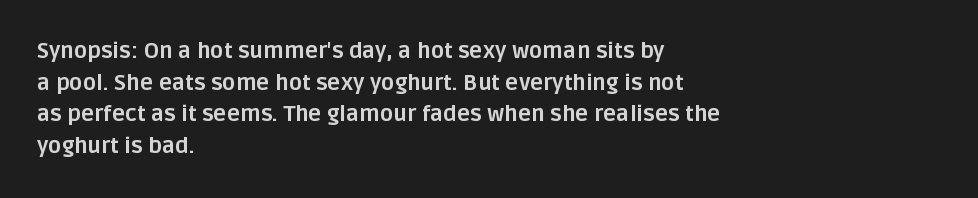
Q: Is the text bold? A: Yes.
Q: Is the text italic (slanted)? A: No, it is upright.
Q: Is the text underlined? A: No.
Q: How is the paragraph aligned? A: Left-aligned.
Q: Is the spacing between letters normal or unusually wide? A: Normal.
Q: Is the spacing between lines tight, normal or loose? A: Normal.
